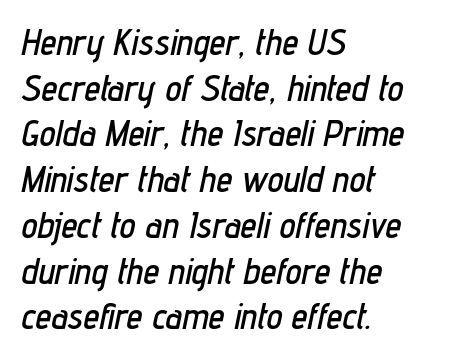
{"italic": "yes", "lean": "right", "slant_degrees": 12, "width": "condensed", "stroke_contrast": "low", "x_height": "medium", "monospaced": "no", "underline": "no", "align": "left", "line_spacing": "normal", "line_spacing_ratio": 1.27, "letter_spacing": "normal", "letter_spacing_em": 0.0, "glyph_px": 36}
